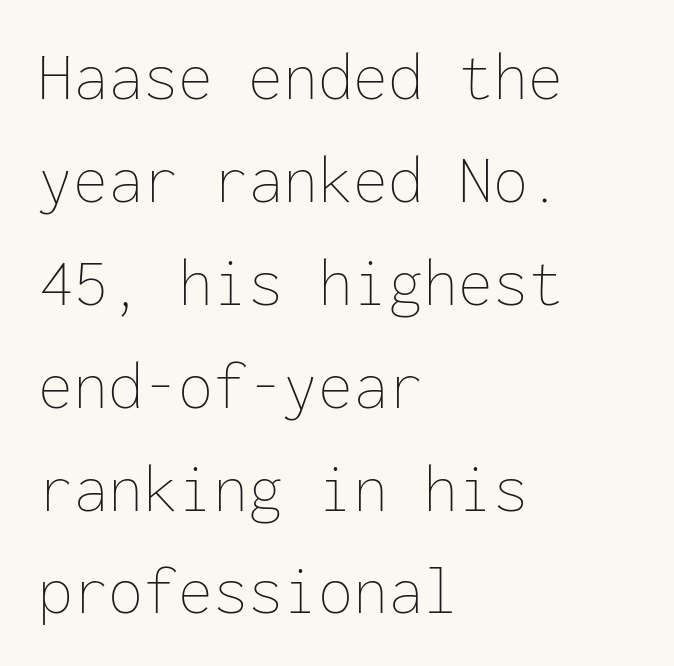
The image shows 70 px thin type, upright, monospaced; set left-aligned, normal line spacing (1.47x), normal letter spacing, not underlined; low stroke contrast and a medium x-height.
